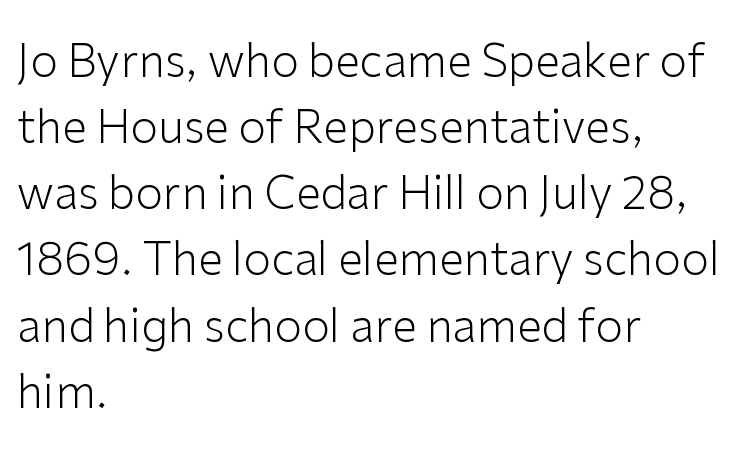
{"serif": "no", "italic": "no", "bold": "no", "weight": "light", "width": "normal", "stroke_contrast": "low", "x_height": "medium", "monospaced": "no", "underline": "no", "align": "left", "line_spacing": "normal", "line_spacing_ratio": 1.47, "letter_spacing": "normal", "letter_spacing_em": 0.0, "glyph_px": 45}
